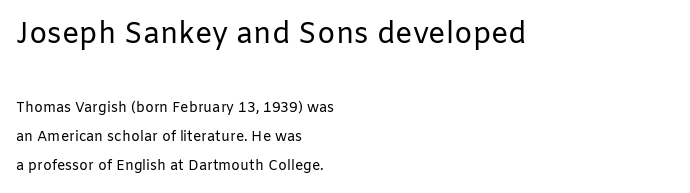
{"serif": "no", "italic": "no", "bold": "no", "weight": "regular", "width": "normal", "stroke_contrast": "low", "x_height": "medium", "monospaced": "no", "underline": "no", "align": "left", "line_spacing": "loose", "line_spacing_ratio": 2.07, "letter_spacing": "normal", "letter_spacing_em": 0.0, "larger_block": "first", "size_ratio": 2.07, "glyph_px": 29}
